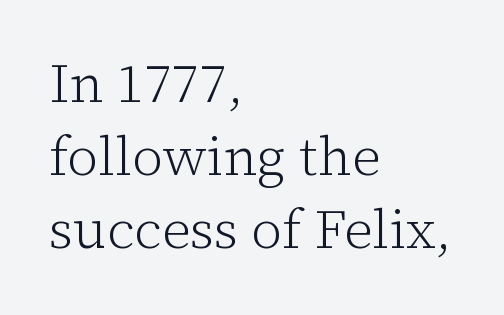
Interline gaps are of average width in this sample. Every stem runs plumb, perpendicular to the baseline. The paragraph shown leans on its left margin. The glyphs are unaccompanied by any horizontal stroke below them. How are the letters spaced? Ordinarily, with no added tracking.
